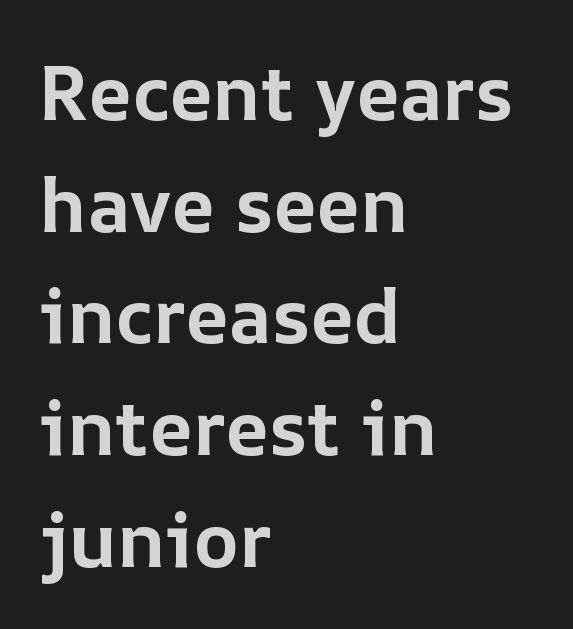
{"italic": "no", "bold": "yes", "weight": "bold", "width": "normal", "stroke_contrast": "low", "x_height": "medium", "monospaced": "no", "underline": "no", "align": "left", "line_spacing": "normal", "line_spacing_ratio": 1.47, "letter_spacing": "normal", "letter_spacing_em": 0.0, "glyph_px": 76}
